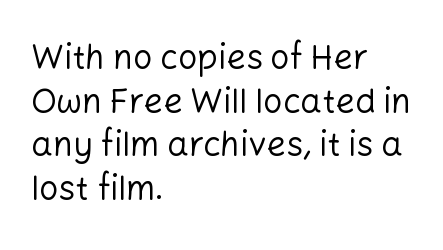
Q: Is the text bold? A: No.
Q: Is the text italic (slanted)? A: No, it is upright.
Q: Is the typeface a serif or a sans-serif typeface? A: Sans-serif.
Q: Is the text underlined? A: No.
Q: How is the paragraph aligned? A: Left-aligned.
Q: Is the spacing between letters normal or unusually wide? A: Normal.
Q: Is the spacing between lines tight, normal or loose? A: Normal.
Q: Width (condensed, normal, or wide)? A: Normal.
Q: Stroke contrast? A: Low.
Q: x-height? A: Medium.
Q: Monospaced? A: No.
